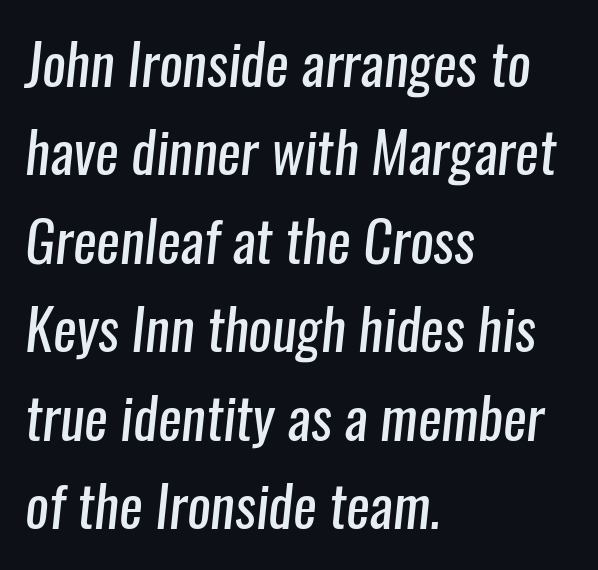
This sample is left-justified, so line endings fall wherever the words run out. Is this a fixed-width face? No — the glyphs have proportional, varying widths. Descender tails drop into unmarked territory. Summary of weight: not heavy and not bold.
